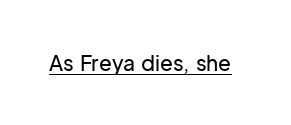
{"italic": "no", "underline": "yes", "letter_spacing": "normal", "letter_spacing_em": 0.0, "glyph_px": 21}
